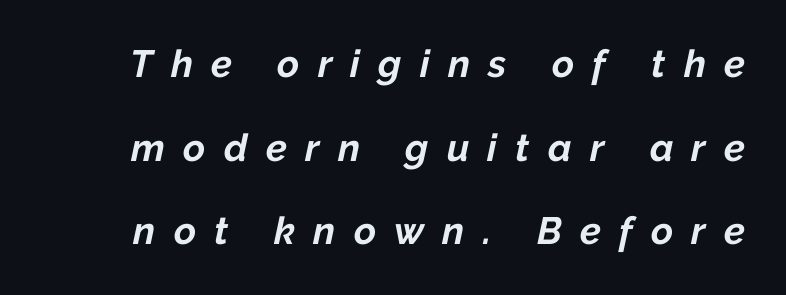
The image shows 38 px bold type, italic (leaning right); set loose line spacing (2.2x), unusually wide letter spacing (+0.48 em), not underlined; low stroke contrast and a medium x-height.
